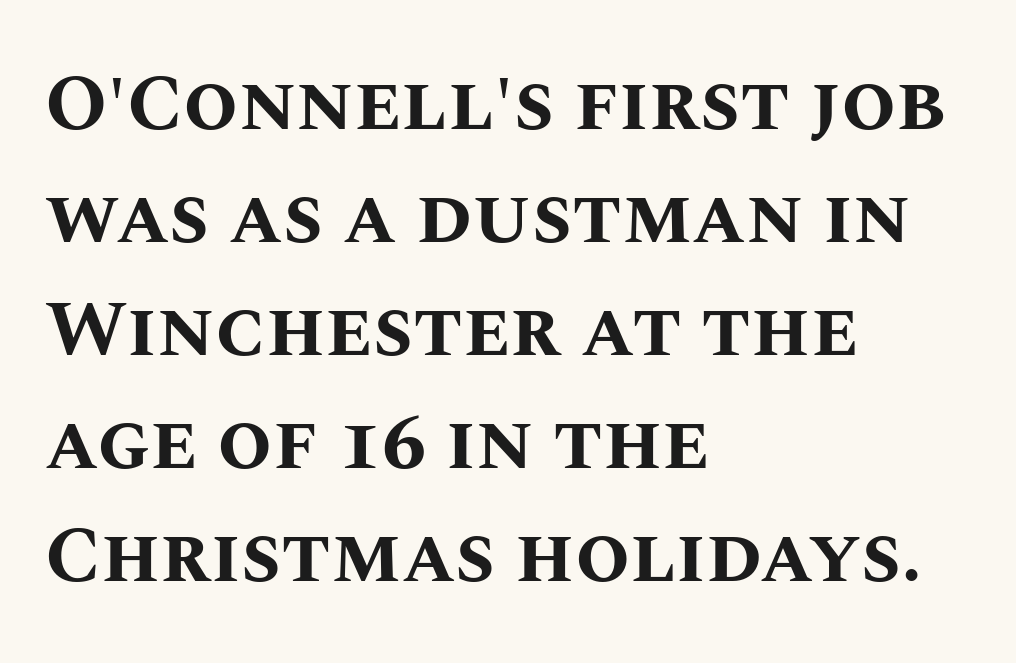
Q: Is the text bold? A: Yes.
Q: Is the text italic (slanted)? A: No, it is upright.
Q: Is the text underlined? A: No.
Q: How is the paragraph aligned? A: Left-aligned.
Q: Is the spacing between letters normal or unusually wide? A: Normal.
Q: Is the spacing between lines tight, normal or loose? A: Normal.
Q: Width (condensed, normal, or wide)? A: Normal.
Q: Stroke contrast? A: Medium.
Q: x-height? A: Large.
Q: Monospaced? A: No.
